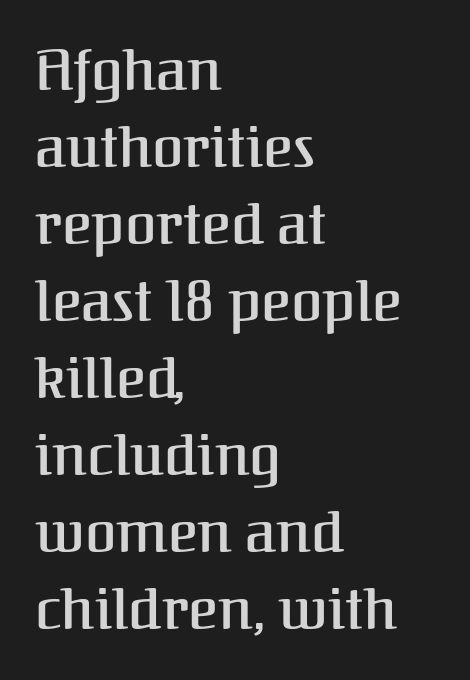
Words float on clear page, feet unadorned. No extra tracking has been applied to these lines. Yep, those are serifs on the letters. You can tell it's not italic because the verticals are truly vertical. Think of a printed novel: that variable character pitch is what you see here. The typesetter chose a ragged-right arrangement here.
